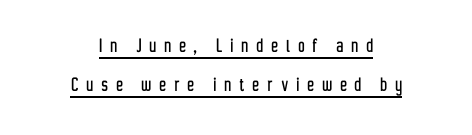
The image shows 22 px text type, upright; set centered, line spacing 1.78x, unusually wide letter spacing (+0.38 em), underlined.
